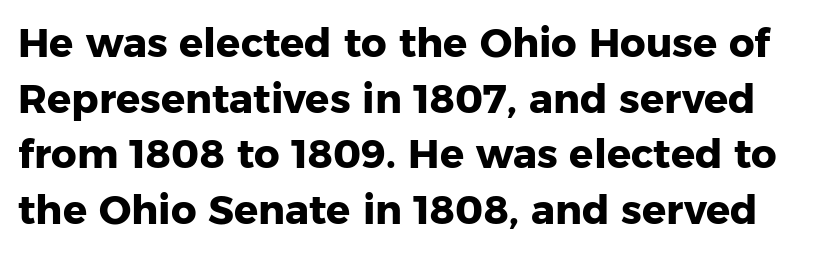
The image shows 40 px heavy sans-serif type, upright; set normal line spacing (1.39x), normal letter spacing, not underlined; low stroke contrast and a medium x-height.
